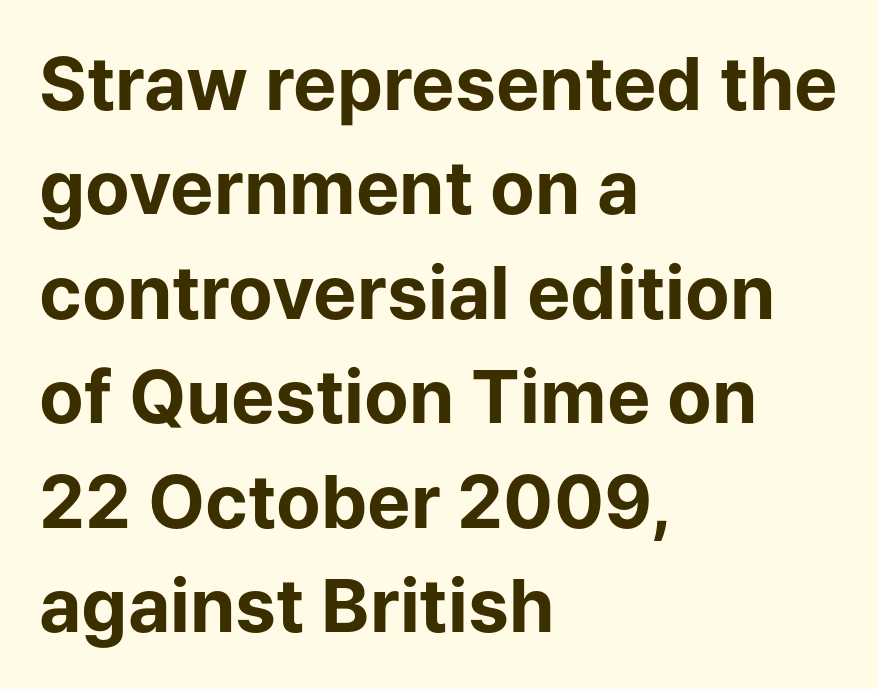
Upright lettering throughout. The passage shown is typed in a proportional face where columns would drift. Stroke thickness is high; the sample reads as a true bold. Between one letter and the next there's only the usual sliver of space. The space between consecutive lines is moderate.
